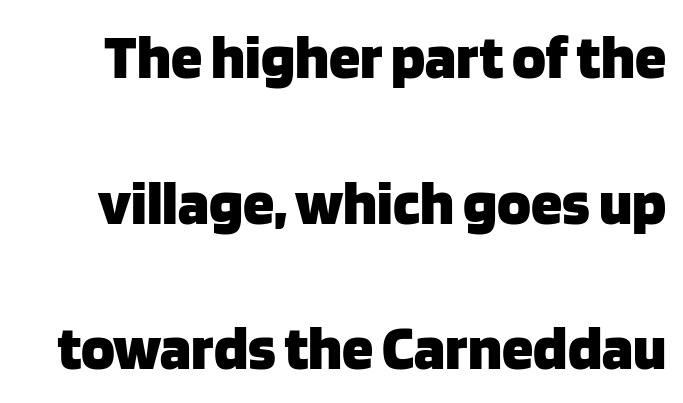
Q: Is the text bold? A: Yes.
Q: Is the text italic (slanted)? A: No, it is upright.
Q: Is the typeface a serif or a sans-serif typeface? A: Sans-serif.
Q: Is the text underlined? A: No.
Q: Is the spacing between letters normal or unusually wide? A: Normal.
Q: Is the spacing between lines tight, normal or loose? A: Loose.
Q: Width (condensed, normal, or wide)? A: Normal.
Q: Stroke contrast? A: Low.
Q: x-height? A: Large.
Q: Monospaced? A: No.
